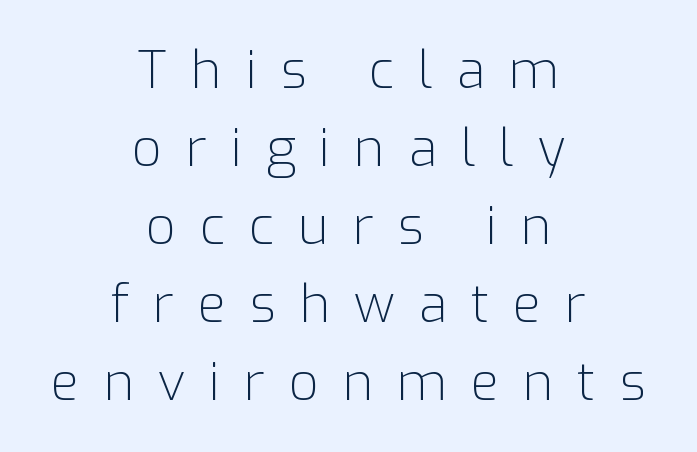
The image shows 52 px light sans-serif type, upright; set centered, normal line spacing (1.5x), unusually wide letter spacing (+0.46 em), not underlined; low stroke contrast and a medium x-height.
